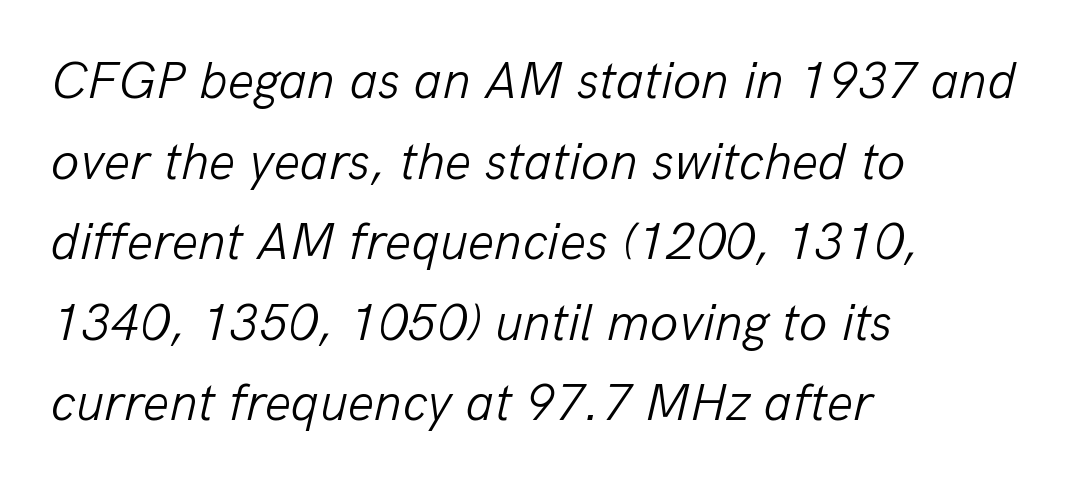
{"italic": "yes", "lean": "right", "slant_degrees": 13, "bold": "no", "weight": "light", "width": "normal", "stroke_contrast": "low", "x_height": "medium", "monospaced": "no", "underline": "no", "align": "left", "line_spacing": "normal", "line_spacing_ratio": 1.55, "letter_spacing": "normal", "letter_spacing_em": 0.0, "glyph_px": 52}
